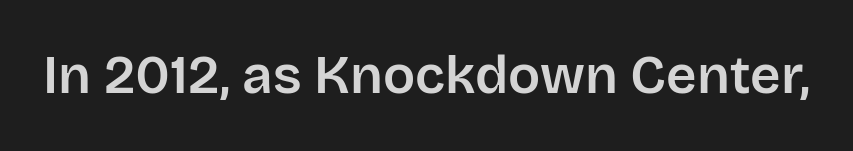
The image shows 53 px sans-serif type, upright; set normal letter spacing, not underlined; low stroke contrast and a large x-height.
